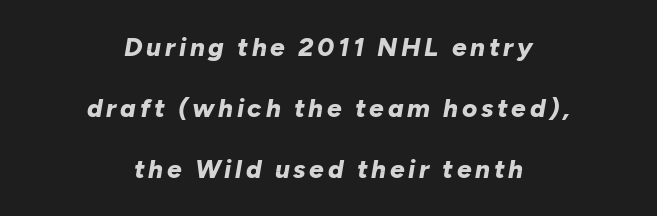
{"italic": "yes", "lean": "right", "slant_degrees": 10, "bold": "yes", "underline": "no", "align": "center", "line_spacing": "loose", "line_spacing_ratio": 2.34, "glyph_px": 26}
